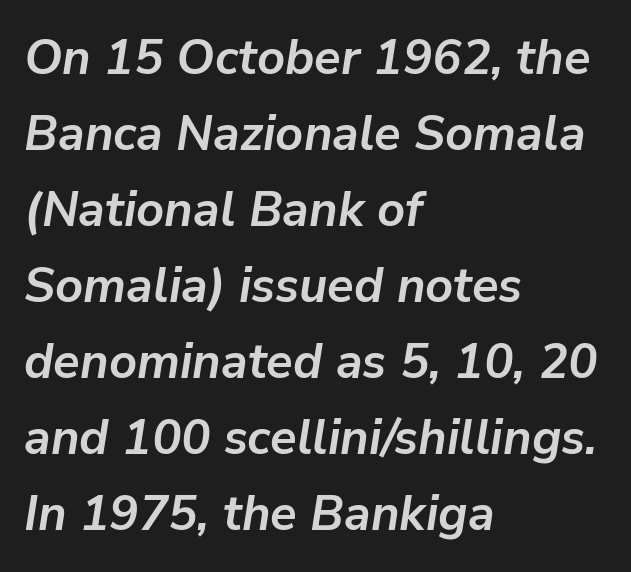
Q: Is the text bold? A: Yes.
Q: Is the text italic (slanted)? A: Yes, it leans right by about 9 degrees.
Q: Is the text underlined? A: No.
Q: How is the paragraph aligned? A: Left-aligned.
Q: Is the spacing between letters normal or unusually wide? A: Normal.
Q: Is the spacing between lines tight, normal or loose? A: Normal.
Q: Width (condensed, normal, or wide)? A: Normal.
Q: Stroke contrast? A: Low.
Q: x-height? A: Medium.
Q: Monospaced? A: No.
